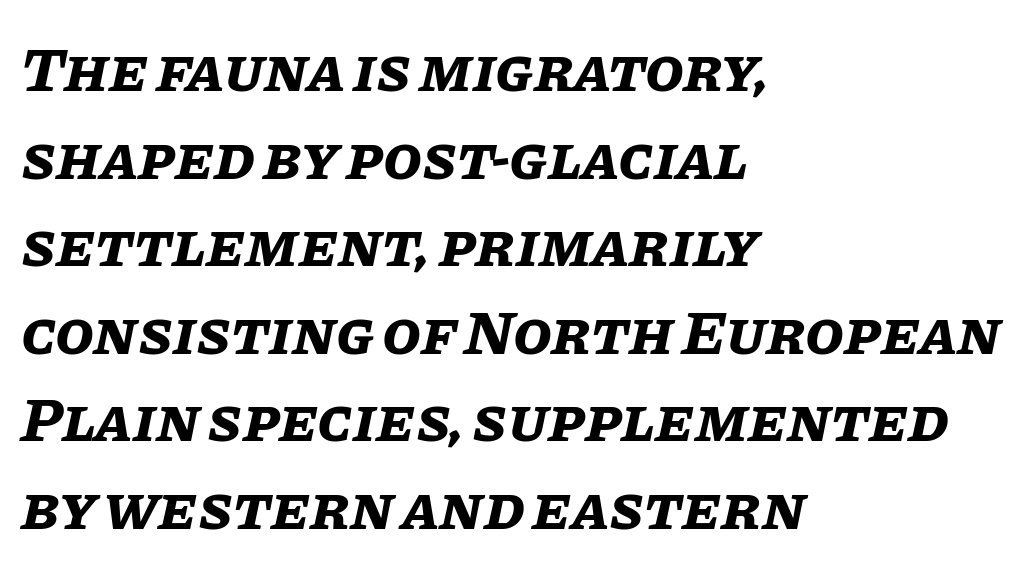
Q: Is the text bold? A: Yes.
Q: Is the text italic (slanted)? A: Yes, it leans right by about 11 degrees.
Q: Is the text underlined? A: No.
Q: How is the paragraph aligned? A: Left-aligned.
Q: Is the spacing between letters normal or unusually wide? A: Normal.
Q: Is the spacing between lines tight, normal or loose? A: Normal.
Q: Width (condensed, normal, or wide)? A: Normal.
Q: Stroke contrast? A: Low.
Q: x-height? A: Large.
Q: Monospaced? A: No.
